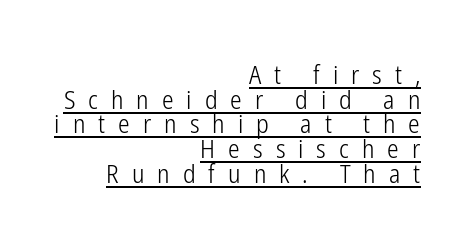
{"italic": "no", "bold": "no", "underline": "yes", "align": "right", "line_spacing": "tight", "line_spacing_ratio": 0.95, "letter_spacing": "wide", "letter_spacing_em": 0.5, "glyph_px": 26}
